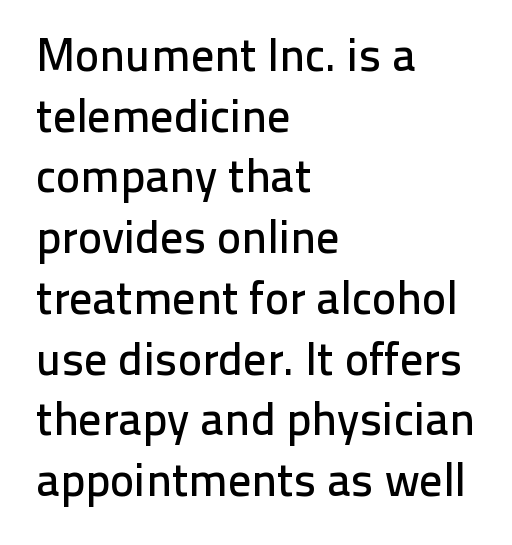
In terms of letterspacing, this is plain default setting. Horizontal bands of white between lines are of average thickness. This sample has the flowing, uneven cadence of proportional lettering. Glance below the letters and you will spot only blank space.
